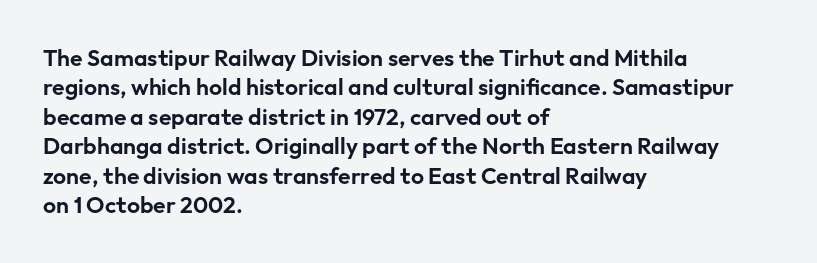
One-word summary of the alignment: left. Posture: vertical. The tracking reads as untouched default to a designer's eye. Each row of text sits above clean, open space. Does the leading feel generous? No, just average.
